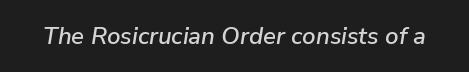
The image shows 24 px text type, italic (leaning right); set normal letter spacing, not underlined.
